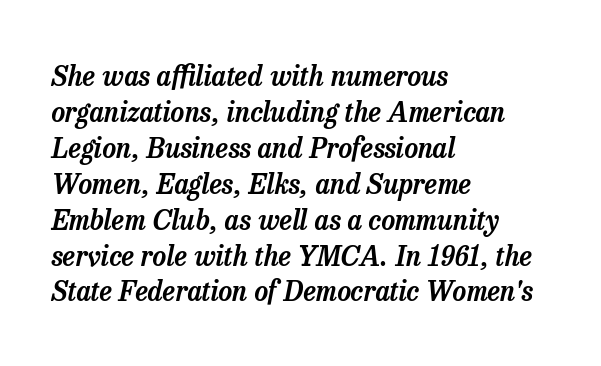
This is oblique type, the kind used for emphasis or titles. One glance says typical: line gaps are just what's usual. Left-aligned paragraph, ragged on the right. This sample uses plain, unmodified letter spacing. A bare baseline throughout the passage.
